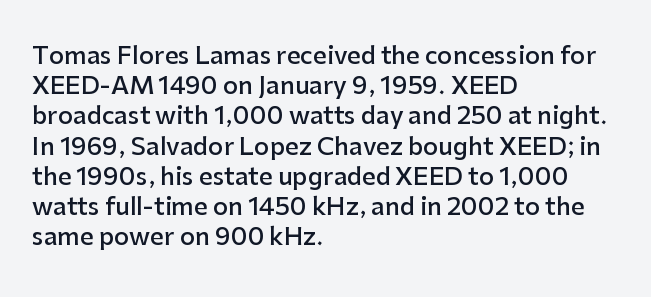
The image shows 24 px text type, upright; set left-aligned, normal line spacing (1.26x), normal letter spacing, not underlined.
